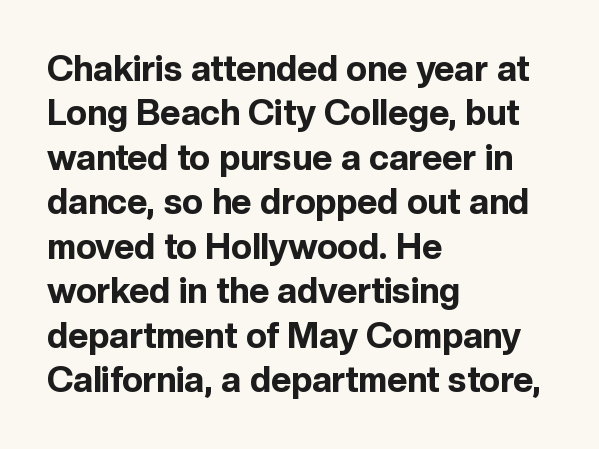
{"serif": "no", "italic": "no", "bold": "yes", "weight": "bold", "width": "normal", "x_height": "medium", "monospaced": "no", "underline": "no", "align": "left", "line_spacing": "normal", "line_spacing_ratio": 1.27, "letter_spacing": "normal", "letter_spacing_em": 0.0, "glyph_px": 35}
